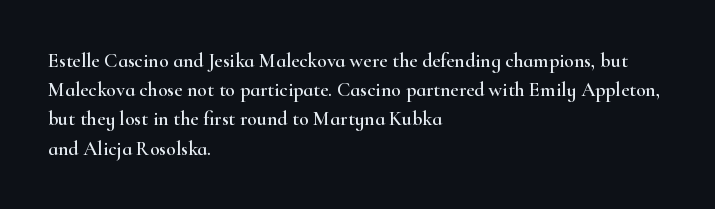
The image shows 20 px text type, upright; set left-aligned, normal line spacing (1.46x), normal letter spacing, not underlined.
